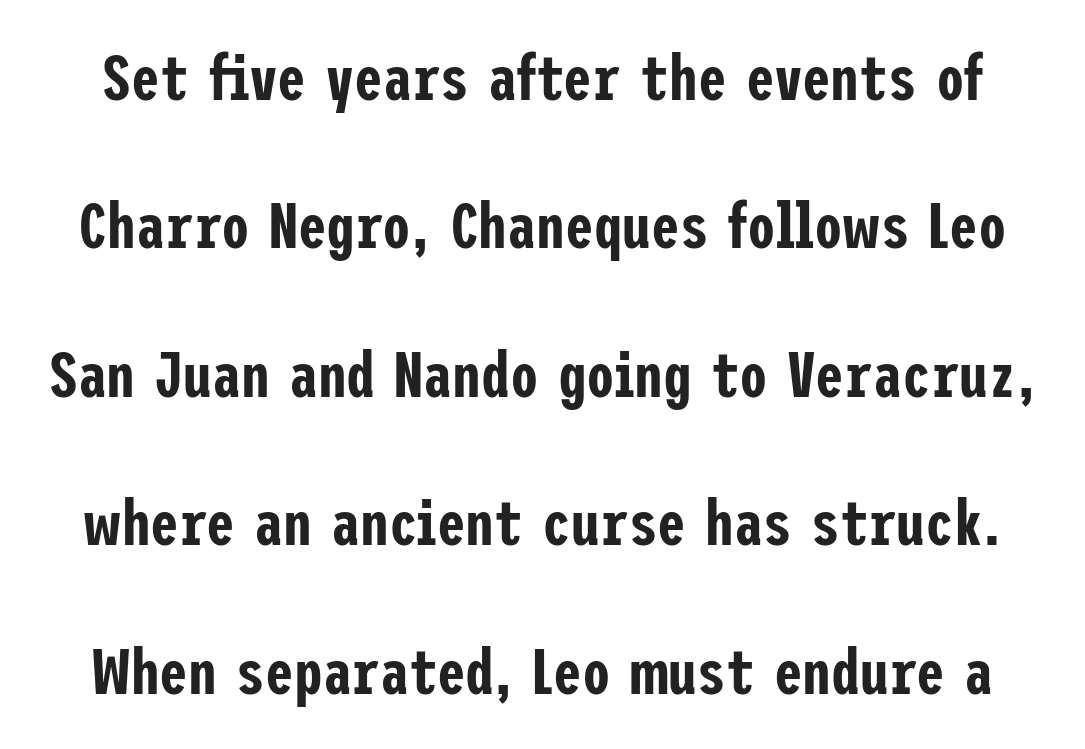
{"serif": "no", "italic": "no", "width": "condensed", "stroke_contrast": "low", "x_height": "medium", "underline": "no", "line_spacing": "loose", "line_spacing_ratio": 2.32, "letter_spacing": "normal", "letter_spacing_em": 0.0, "glyph_px": 64}
